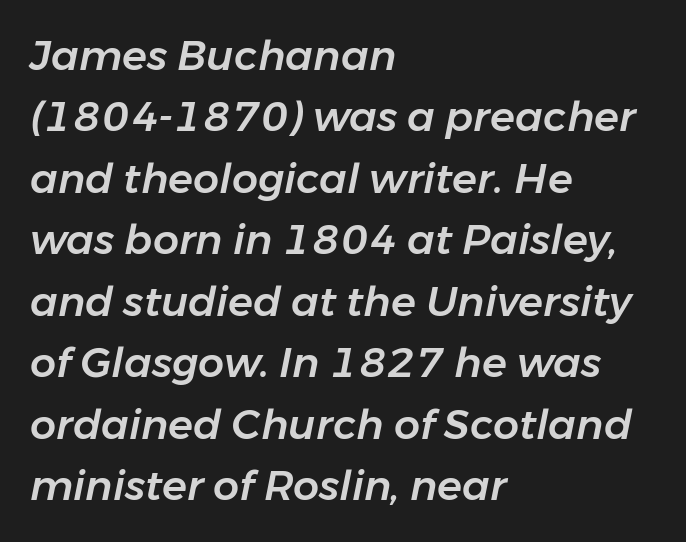
Is the letter spacing exaggerated? No — it looks like the ordinary default. The passage shown is typed in a proportional face where columns would drift. Is the type slanted? Yes — the strokes lean at a clear angle. The designer left line spacing at the default. Notice how the passage keeps a crisp vertical edge on the left only. Beneath every word, the page is bare.
